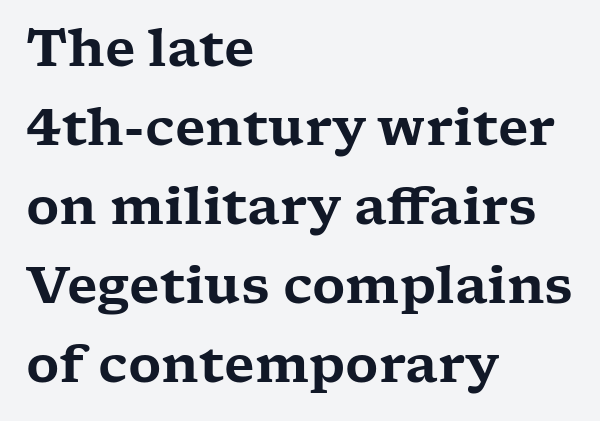
Q: Is the text italic (slanted)? A: No, it is upright.
Q: Is the typeface a serif or a sans-serif typeface? A: Serif.
Q: Is the text underlined? A: No.
Q: How is the paragraph aligned? A: Left-aligned.
Q: Is the spacing between letters normal or unusually wide? A: Normal.
Q: Is the spacing between lines tight, normal or loose? A: Normal.
Q: Width (condensed, normal, or wide)? A: Wide.
Q: Stroke contrast? A: Low.
Q: x-height? A: Medium.
Q: Monospaced? A: No.
